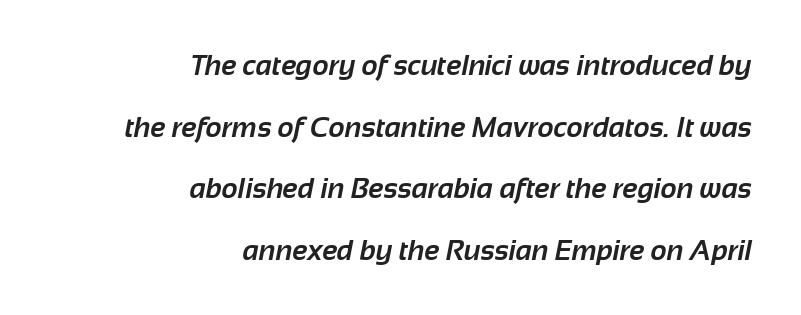
A sans-serif font was chosen for this passage. The glyphs have the mass of a bold cut. The tracking reads as untouched default to a designer's eye. Here the designer chose a conventional face with non-uniform glyph widths. Descenders are the only things crossing below the line.
